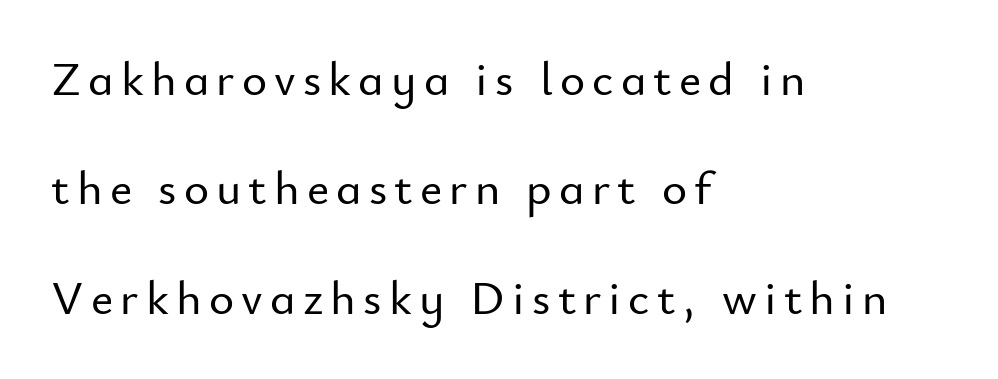
The image shows 48 px sans-serif type, upright; set left-aligned, loose line spacing (2.28x), not underlined; low stroke contrast and a small x-height.
